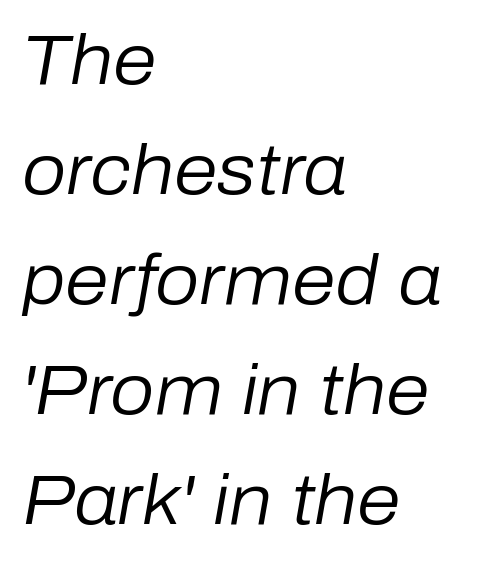
Think of a printed novel: that variable character pitch is what you see here. A bare baseline throughout the passage. Teacher's note: observe the even left margin — that is flush-left alignment. Nothing heavy about these letters — not bold at all. The designer left line spacing at the default.
